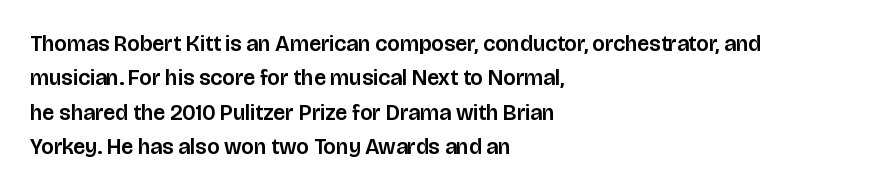
The image shows 22 px text type, upright; set left-aligned, normal line spacing (1.56x), normal letter spacing, not underlined.
